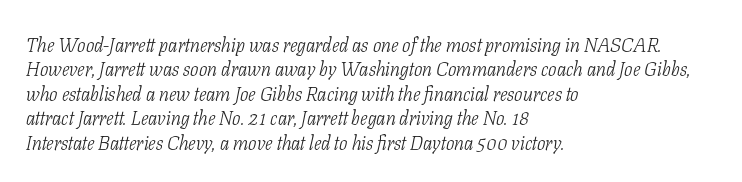
Q: Is the text bold? A: No.
Q: Is the text italic (slanted)? A: Yes, it leans right by about 11 degrees.
Q: Is the text underlined? A: No.
Q: How is the paragraph aligned? A: Left-aligned.
Q: Is the spacing between letters normal or unusually wide? A: Normal.
